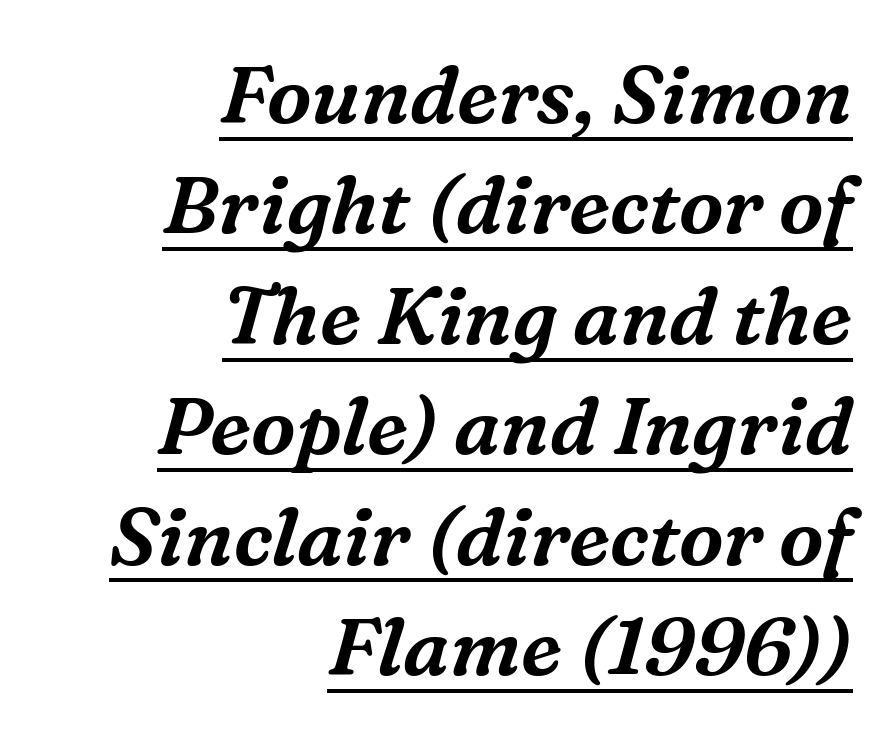
{"serif": "yes", "italic": "yes", "lean": "right", "slant_degrees": 16, "width": "normal", "stroke_contrast": "medium", "x_height": "medium", "monospaced": "no", "underline": "yes", "align": "right", "line_spacing": "normal", "line_spacing_ratio": 1.38, "letter_spacing": "normal", "letter_spacing_em": 0.0, "glyph_px": 80}
